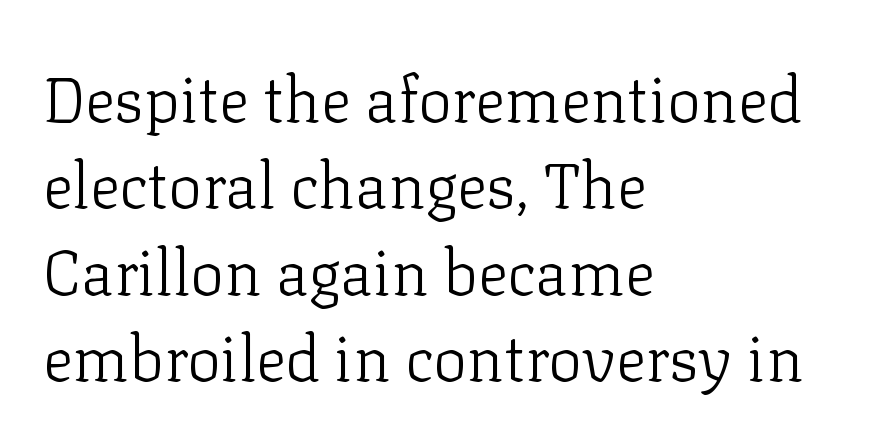
{"serif": "yes", "italic": "no", "bold": "no", "weight": "light", "width": "normal", "stroke_contrast": "low", "x_height": "medium", "monospaced": "no", "underline": "no", "align": "left", "line_spacing": "normal", "line_spacing_ratio": 1.37, "letter_spacing": "normal", "letter_spacing_em": 0.0, "glyph_px": 63}
